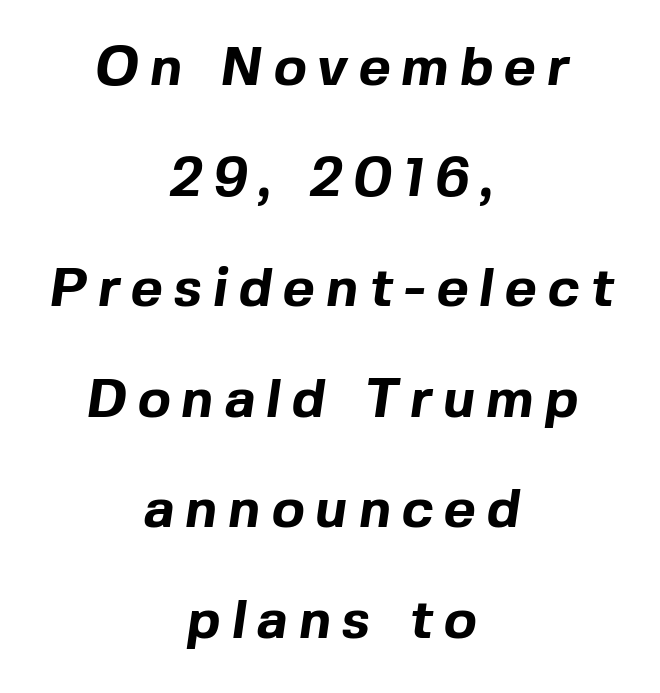
Q: Is the text bold? A: Yes.
Q: Is the typeface a serif or a sans-serif typeface? A: Sans-serif.
Q: Is the text underlined? A: No.
Q: How is the paragraph aligned? A: Centered.
Q: Is the spacing between letters normal or unusually wide? A: Unusually wide.
Q: Is the spacing between lines tight, normal or loose? A: Loose.
Q: Width (condensed, normal, or wide)? A: Normal.
Q: x-height? A: Medium.
Q: Monospaced? A: No.
